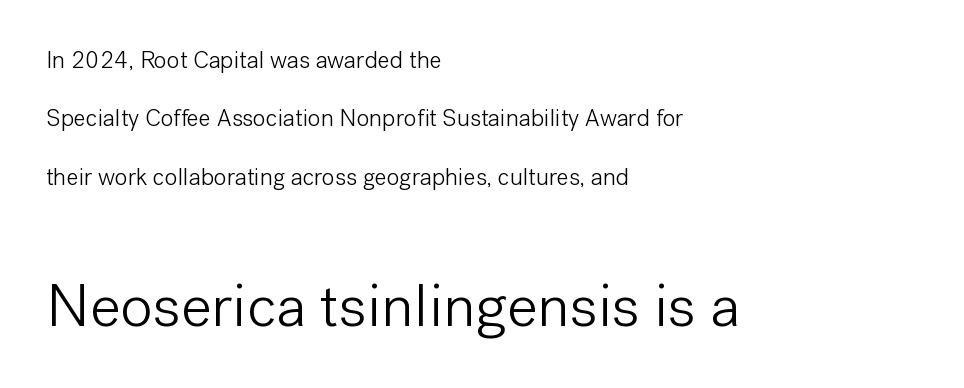
Does the copy run flush right? No — it runs flush left. The letters advance in unequal steps, a hallmark of proportional type. Italic: no, the glyphs are upright roman. Stems and bowls with no extra thickness — not bold.
